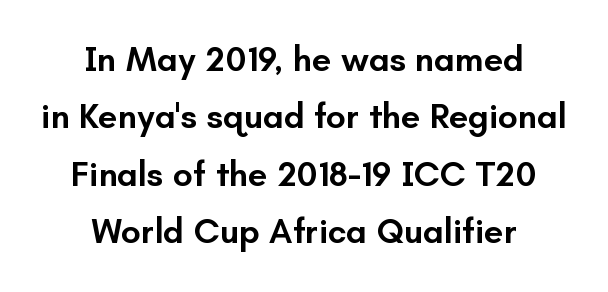
{"serif": "no", "italic": "no", "bold": "semi", "weight": "semibold", "width": "normal", "stroke_contrast": "low", "x_height": "small", "monospaced": "no", "underline": "no", "align": "center", "line_spacing": "normal", "line_spacing_ratio": 1.64, "letter_spacing": "normal", "letter_spacing_em": 0.0, "glyph_px": 35}
